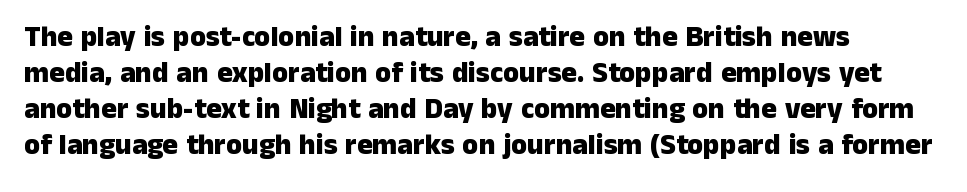
Q: Is the text bold? A: Yes.
Q: Is the text italic (slanted)? A: No, it is upright.
Q: Is the typeface a serif or a sans-serif typeface? A: Sans-serif.
Q: Is the text underlined? A: No.
Q: How is the paragraph aligned? A: Left-aligned.
Q: Is the spacing between letters normal or unusually wide? A: Normal.
Q: Width (condensed, normal, or wide)? A: Normal.
Q: Stroke contrast? A: Low.
Q: x-height? A: Medium.
Q: Monospaced? A: No.
